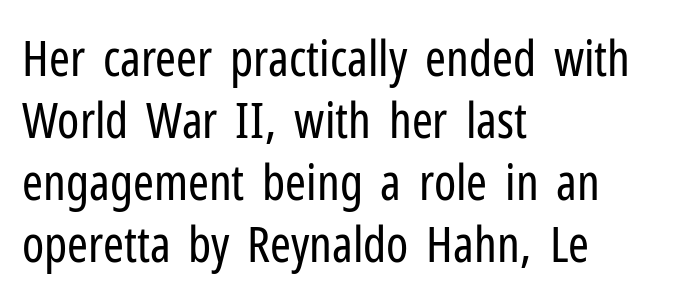
Only glyphs here, with clear space below each row. Honestly, the letter spacing is just normal — you wouldn't notice it. The compositor pushed each line to the left boundary. Italic: no, the glyphs are upright roman. Is this a fixed-width face? No — the glyphs have proportional, varying widths.
